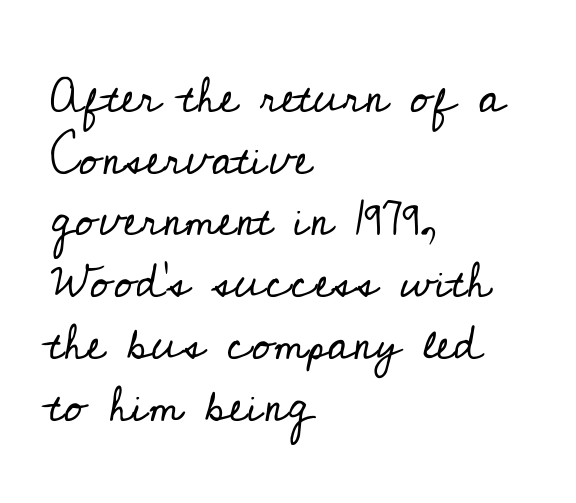
Q: Is the text bold? A: No.
Q: Is the text italic (slanted)? A: Yes.
Q: Is the typeface a serif or a sans-serif typeface? A: Serif.
Q: Is the text underlined? A: No.
Q: How is the paragraph aligned? A: Left-aligned.
Q: Is the spacing between letters normal or unusually wide? A: Normal.
Q: Is the spacing between lines tight, normal or loose? A: Normal.
Q: Width (condensed, normal, or wide)? A: Normal.
Q: Stroke contrast? A: Low.
Q: x-height? A: Small.
Q: Monospaced? A: No.
